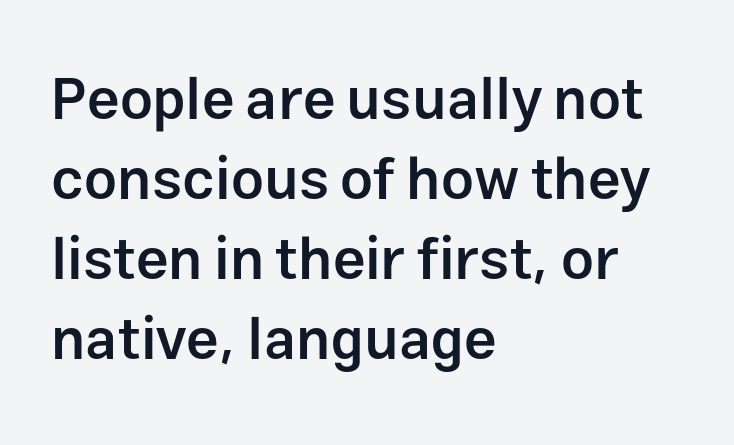
Q: Is the text bold? A: Semi-bold.
Q: Is the text italic (slanted)? A: No, it is upright.
Q: Is the typeface a serif or a sans-serif typeface? A: Sans-serif.
Q: Is the text underlined? A: No.
Q: How is the paragraph aligned? A: Left-aligned.
Q: Is the spacing between letters normal or unusually wide? A: Normal.
Q: Is the spacing between lines tight, normal or loose? A: Normal.
Q: Width (condensed, normal, or wide)? A: Normal.
Q: Stroke contrast? A: Low.
Q: x-height? A: Medium.
Q: Monospaced? A: No.
